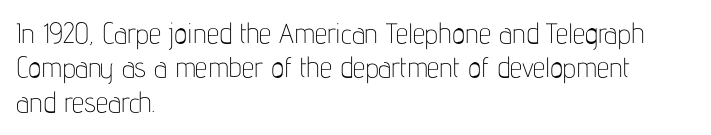
Q: Is the text bold? A: No.
Q: Is the text italic (slanted)? A: No, it is upright.
Q: Is the typeface a serif or a sans-serif typeface? A: Sans-serif.
Q: Is the text underlined? A: No.
Q: How is the paragraph aligned? A: Left-aligned.
Q: Is the spacing between letters normal or unusually wide? A: Normal.
Q: Width (condensed, normal, or wide)? A: Condensed.
Q: Stroke contrast? A: Low.
Q: x-height? A: Medium.
Q: Monospaced? A: No.
